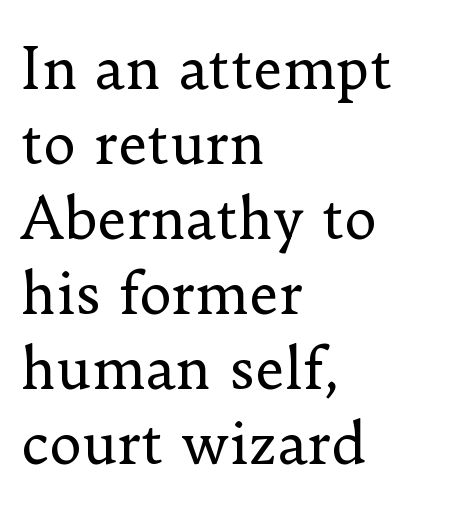
{"serif": "yes", "italic": "no", "bold": "no", "weight": "regular", "width": "normal", "stroke_contrast": "low", "x_height": "small", "monospaced": "no", "underline": "no", "align": "left", "line_spacing": "normal", "line_spacing_ratio": 1.34, "letter_spacing": "normal", "letter_spacing_em": 0.0, "glyph_px": 56}
